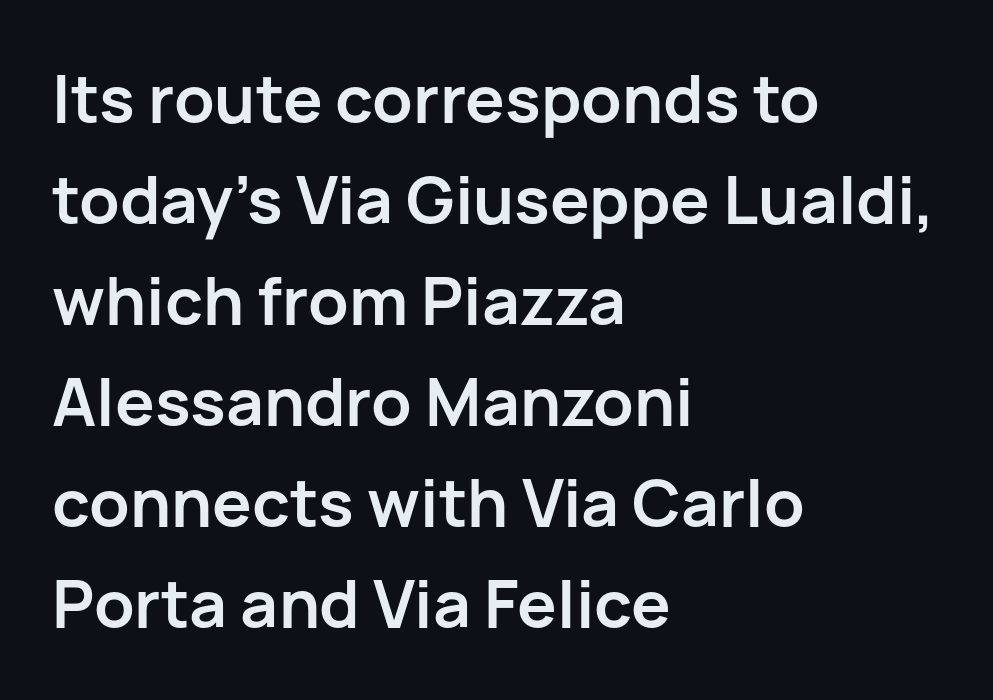
The image shows 66 px semibold sans-serif type, upright; set left-aligned, normal line spacing (1.53x), normal letter spacing, not underlined; low stroke contrast and a medium x-height.
